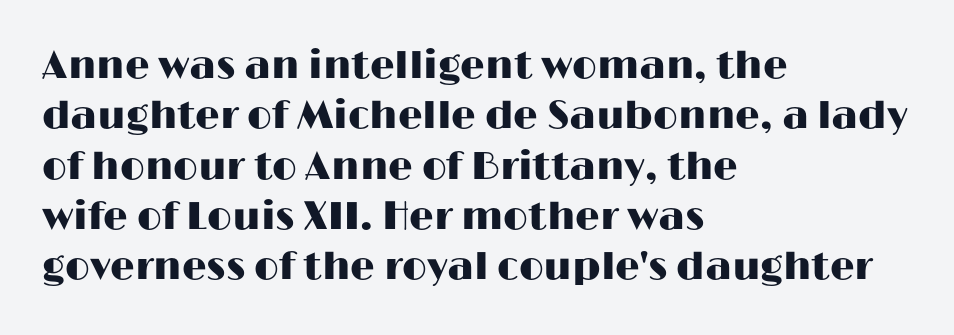
The image shows 39 px wide sans-serif type, upright; set left-aligned, normal line spacing (1.29x), normal letter spacing, not underlined; high stroke contrast and a medium x-height.
